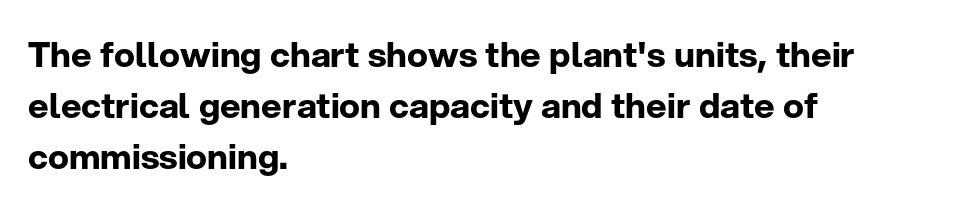
What's the leading like? Ordinary, nothing unusual. Pretty heavy lettering here — definitely bold. Serif or sans? Sans — the stroke terminals are bare. Do the characters align in a grid? No, the font is proportional. These lines are set flush left with a ragged right edge. No word sits above an underline.
